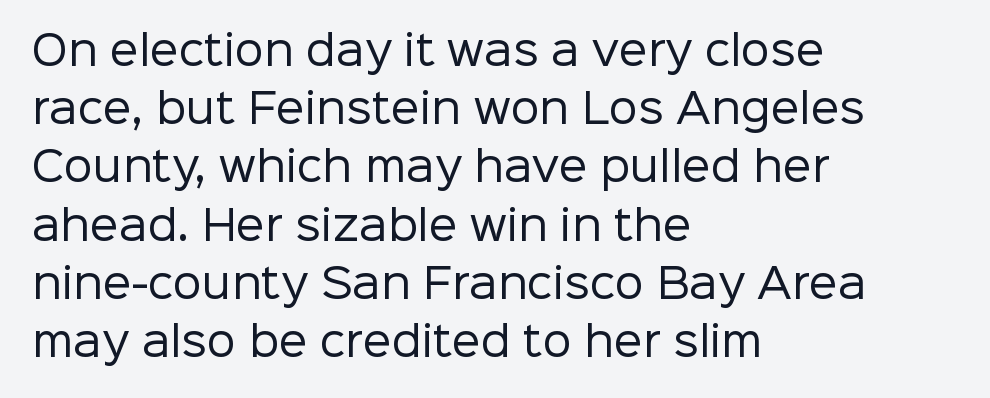
The image shows 41 px regular-weight sans-serif type, upright; set left-aligned, normal line spacing (1.42x), normal letter spacing, not underlined; low stroke contrast and a medium x-height.
